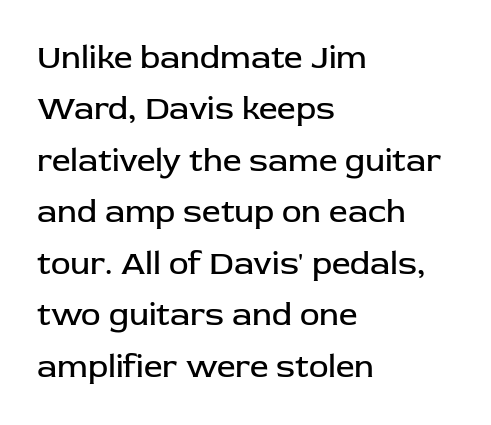
The image shows 33 px regular-weight sans-serif type, upright; set left-aligned, normal line spacing (1.56x), normal letter spacing, not underlined; low stroke contrast and a medium x-height.
